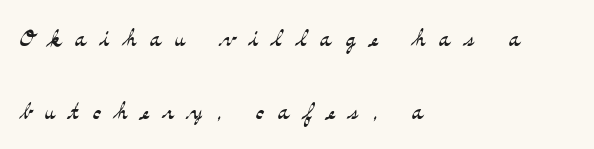
Q: Is the text bold? A: No.
Q: Is the text italic (slanted)? A: Yes.
Q: Is the typeface a serif or a sans-serif typeface? A: Serif.
Q: Is the text underlined? A: No.
Q: How is the paragraph aligned? A: Left-aligned.
Q: Is the spacing between letters normal or unusually wide? A: Unusually wide.
Q: Is the spacing between lines tight, normal or loose? A: Loose.
Q: Width (condensed, normal, or wide)? A: Wide.
Q: Stroke contrast? A: Medium.
Q: x-height? A: Small.
Q: Monospaced? A: No.
